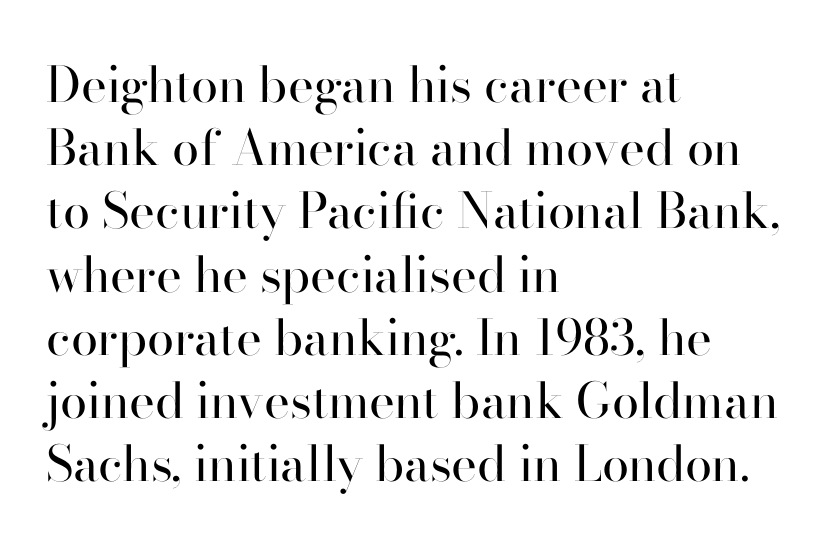
Q: Is the text bold? A: No.
Q: Is the text italic (slanted)? A: No, it is upright.
Q: Is the typeface a serif or a sans-serif typeface? A: Serif.
Q: Is the text underlined? A: No.
Q: How is the paragraph aligned? A: Left-aligned.
Q: Is the spacing between letters normal or unusually wide? A: Normal.
Q: Is the spacing between lines tight, normal or loose? A: Normal.
Q: Width (condensed, normal, or wide)? A: Normal.
Q: Stroke contrast? A: High.
Q: x-height? A: Small.
Q: Monospaced? A: No.
